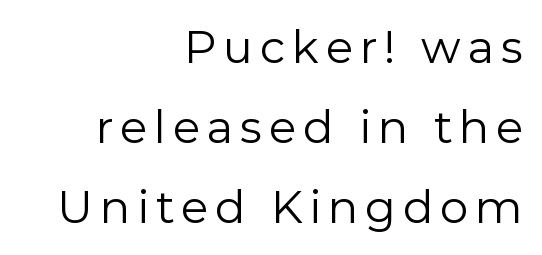
The letters look calm and open, with moderate or lighter stems. Spacing verdict: proportional, widths tailored to each character. The string is rendered with underlining switched off. This rendering employs a face without finishing strokes, i.e., a sans-serif. Nope, not italic — everything's standing straight.
